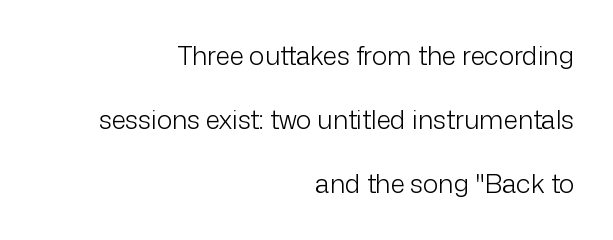
Q: Is the text bold? A: No.
Q: Is the text italic (slanted)? A: No, it is upright.
Q: Is the text underlined? A: No.
Q: How is the paragraph aligned? A: Right-aligned.
Q: Is the spacing between letters normal or unusually wide? A: Normal.
Q: Is the spacing between lines tight, normal or loose? A: Loose.
